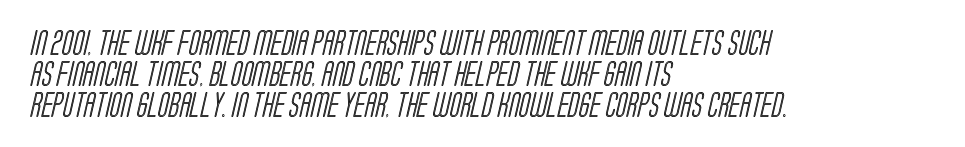
{"underline": "no", "align": "left", "line_spacing_ratio": 1.24, "letter_spacing": "normal", "letter_spacing_em": 0.0, "glyph_px": 25}
